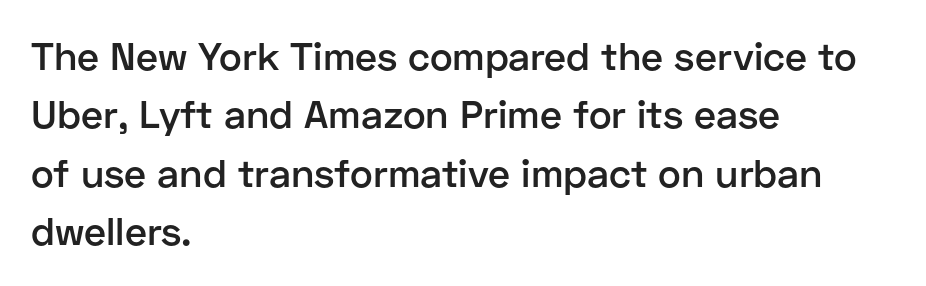
A bit beefed up — I'd call it semibold rather than bold. This sample is left-justified, so line endings fall wherever the words run out. The letters stand upright; this is a roman face. The space between consecutive lines is moderate. No feet cap the strokes, marking this as sans-serif type.
